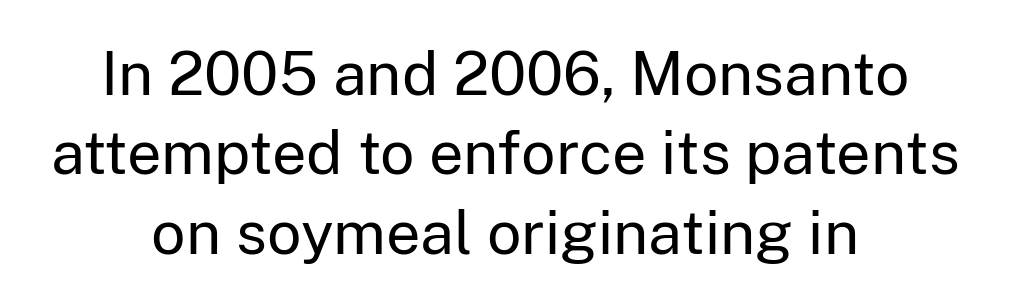
Weight class: somewhere from thin through regular. Does the leading feel generous? No, just average. Each letter keeps its own natural width here, so spacing adapts to shape. A clean baseline with only descenders dipping below it. The lines in this sample share a center point and differ in where they start and stop. No italicization has been applied; the sample stays upright.
